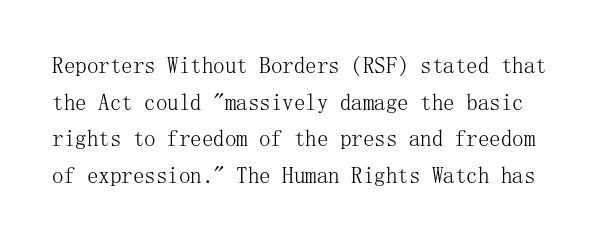
Q: Is the text bold? A: No.
Q: Is the text italic (slanted)? A: No, it is upright.
Q: Is the text underlined? A: No.
Q: Is the spacing between letters normal or unusually wide? A: Normal.
Q: Is the spacing between lines tight, normal or loose? A: Normal.
